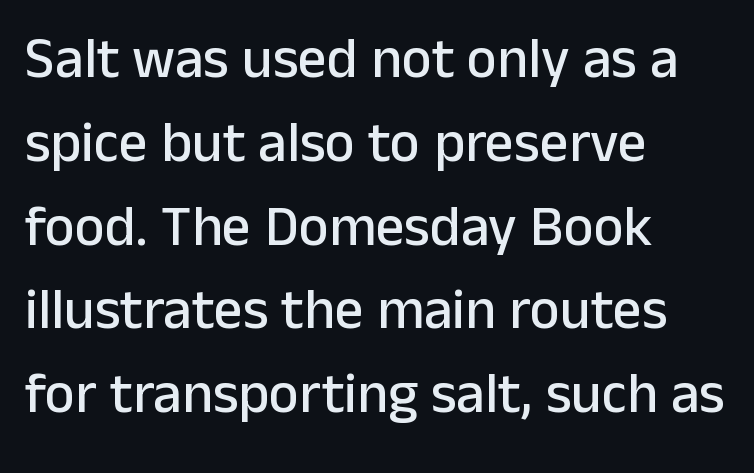
The image shows 57 px sans-serif type, upright; set left-aligned, normal line spacing (1.47x), normal letter spacing, not underlined; low stroke contrast and a medium x-height.
